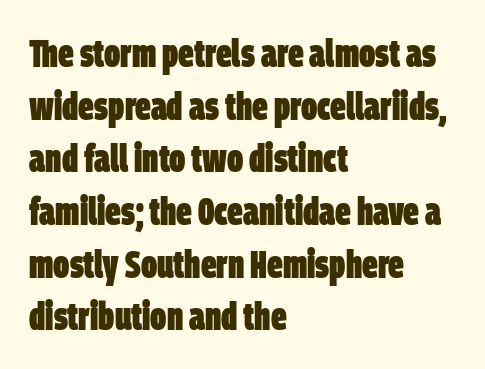
{"serif": "no", "bold": "yes", "weight": "heavy", "width": "condensed", "stroke_contrast": "low", "x_height": "large", "monospaced": "no", "underline": "no", "align": "left", "line_spacing": "normal", "line_spacing_ratio": 1.35, "letter_spacing": "normal", "letter_spacing_em": 0.0, "glyph_px": 39}
